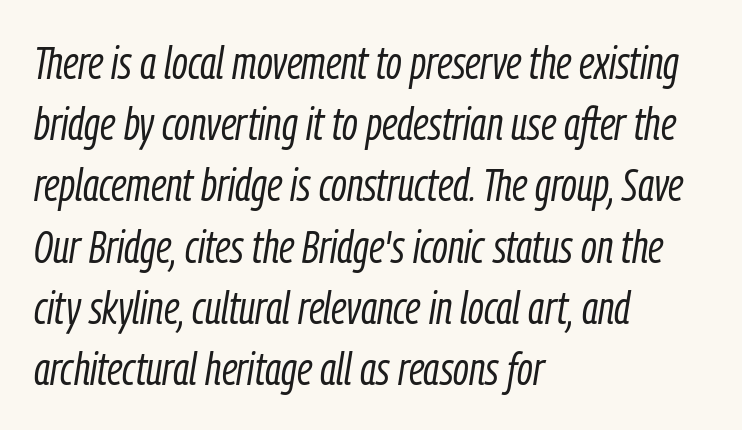
{"italic": "yes", "lean": "right", "slant_degrees": 9, "bold": "no", "weight": "light", "width": "condensed", "stroke_contrast": "low", "x_height": "medium", "monospaced": "no", "underline": "no", "align": "left", "line_spacing": "normal", "line_spacing_ratio": 1.33, "letter_spacing": "normal", "letter_spacing_em": 0.0, "glyph_px": 46}
